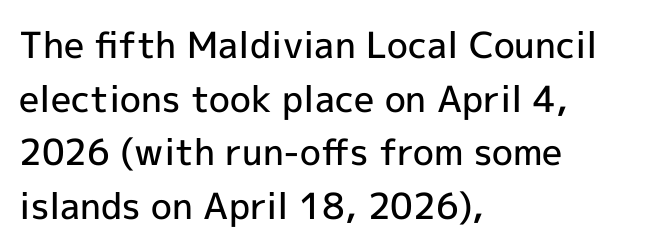
The image shows 36 px semibold sans-serif type, upright; set left-aligned, normal line spacing (1.49x), normal letter spacing, not underlined; a medium x-height.
